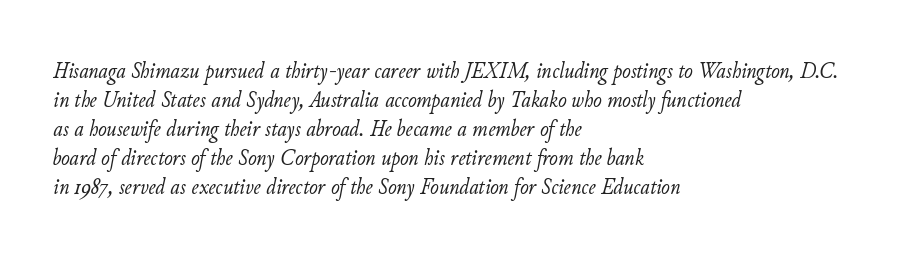
The image shows 23 px text type, italic (leaning right); set left-aligned, normal line spacing (1.26x), normal letter spacing, not underlined.
